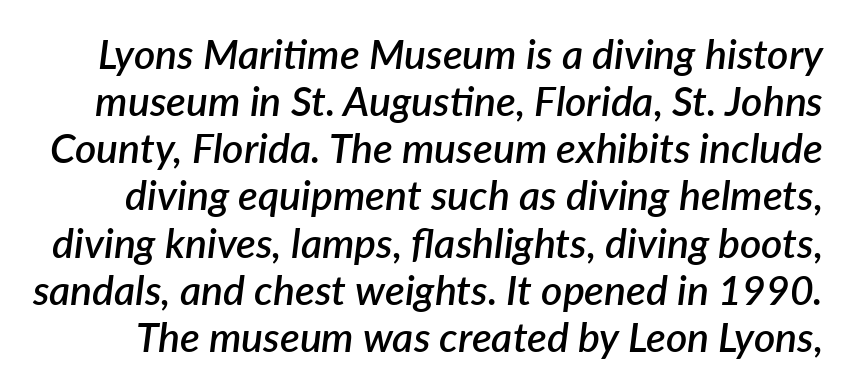
The image shows 41 px semibold type, italic (leaning right); set tight line spacing (1.15x), normal letter spacing, not underlined; low stroke contrast and a medium x-height.
